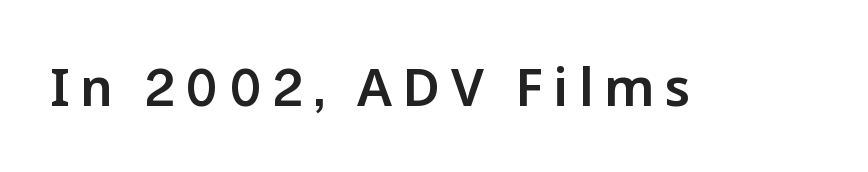
The image shows 52 px sans-serif type, upright; set unusually wide letter spacing (+0.2 em), not underlined; low stroke contrast and a medium x-height.
